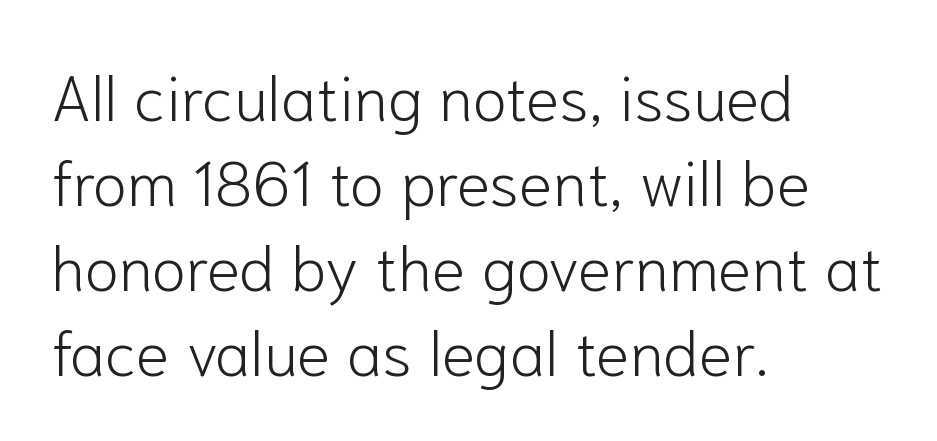
The image shows 63 px light sans-serif type, upright; set left-aligned, normal line spacing (1.35x), normal letter spacing, not underlined; low stroke contrast and a medium x-height.
